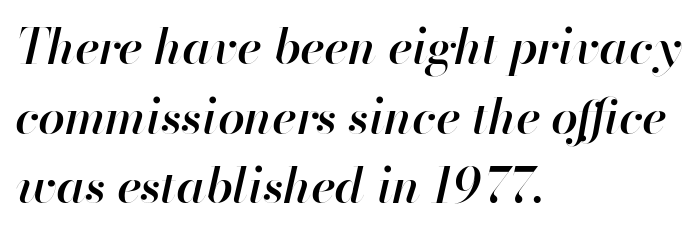
How heavy is the stroke? Medium-heavy — a semibold, shy of bold. Italic? Definitely — the glyphs are oblique. Any mark beneath the type? The region is blank. Here the designer chose a conventional face with non-uniform glyph widths.
